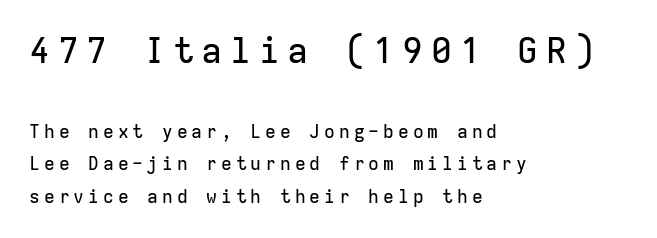
Q: Is the text italic (slanted)? A: No, it is upright.
Q: Is the typeface a serif or a sans-serif typeface? A: Sans-serif.
Q: Is the text underlined? A: No.
Q: How is the paragraph aligned? A: Left-aligned.
Q: Is the spacing between letters normal or unusually wide? A: Unusually wide.
Q: Which block of text is set in a larger size, the first (top) or the second (bottom)? A: The first (top) one.
Q: Width (condensed, normal, or wide)? A: Normal.
Q: Stroke contrast? A: Low.
Q: x-height? A: Medium.
Q: Monospaced? A: Yes.
